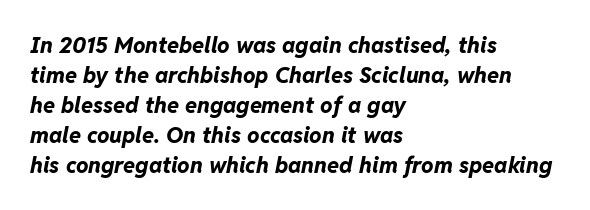
Italic: yes, the glyphs are oblique. Is the letter spacing exaggerated? No — it looks like the ordinary default. The string is rendered with underlining switched off. Reading down the block, your eye returns to a fixed left position each line. The passage shown is emphatically bold.
